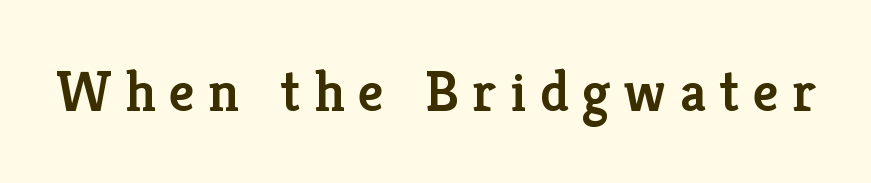
Has an underline been added? It has not. Between one letter and the next there's a generous, obvious gap. Each letter keeps its own natural width here, so spacing adapts to shape. Unlike italic type, these characters show no tilt at all. Stroke thickness is moderately raised; the sample reads as semibold. Unlike a clean sans, this face finishes its strokes with serifs.
